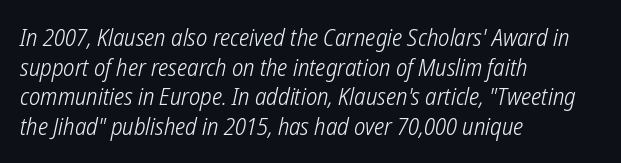
Q: Is the text bold? A: No.
Q: Is the text underlined? A: No.
Q: How is the paragraph aligned? A: Left-aligned.
Q: Is the spacing between letters normal or unusually wide? A: Normal.
